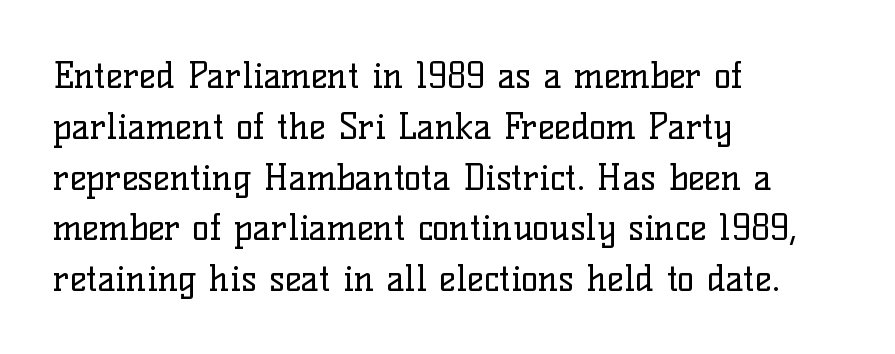
The image shows 36 px regular-weight serif type, upright; set left-aligned, normal line spacing (1.41x), normal letter spacing, not underlined; low stroke contrast and a medium x-height.
